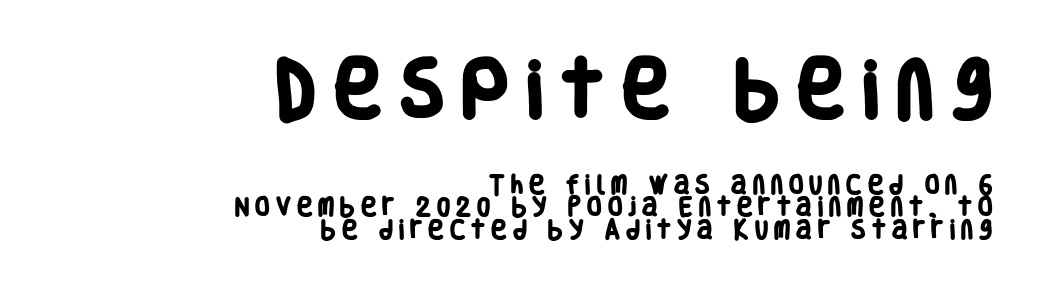
Tightly led — the rows are bunched. Words float on clear page, feet unadorned. Reading top to bottom, the characters get smaller at the block break. Which margin do the lines hug? The right one — the left edge is uneven. Between one letter and the next there's a generous, obvious gap.
